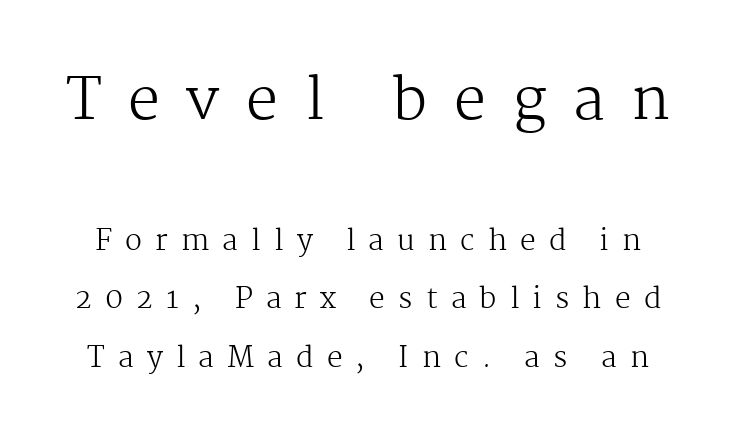
Q: Is the text bold? A: No.
Q: Is the text italic (slanted)? A: No, it is upright.
Q: Is the typeface a serif or a sans-serif typeface? A: Serif.
Q: Is the text underlined? A: No.
Q: Is the spacing between letters normal or unusually wide? A: Unusually wide.
Q: Is the spacing between lines tight, normal or loose? A: Loose.
Q: Which block of text is set in a larger size, the first (top) or the second (bottom)? A: The first (top) one.
Q: Width (condensed, normal, or wide)? A: Normal.
Q: Stroke contrast? A: Medium.
Q: x-height? A: Medium.
Q: Monospaced? A: No.
